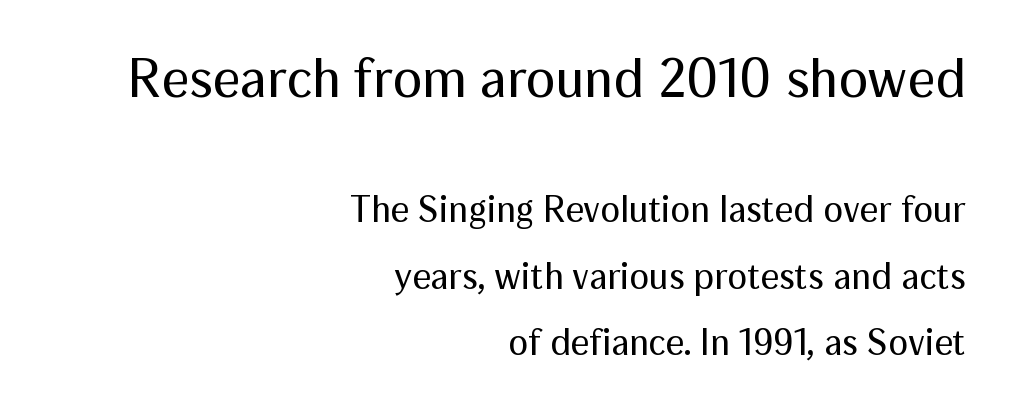
{"serif": "no", "italic": "no", "bold": "no", "weight": "regular", "width": "normal", "stroke_contrast": "medium", "x_height": "medium", "monospaced": "no", "underline": "no", "align": "right", "line_spacing_ratio": 1.8, "letter_spacing": "normal", "letter_spacing_em": 0.0, "larger_block": "first", "size_ratio": 1.49, "glyph_px": 55}
